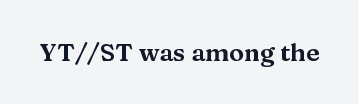
The image shows 25 px text type, upright; set normal letter spacing, not underlined.
